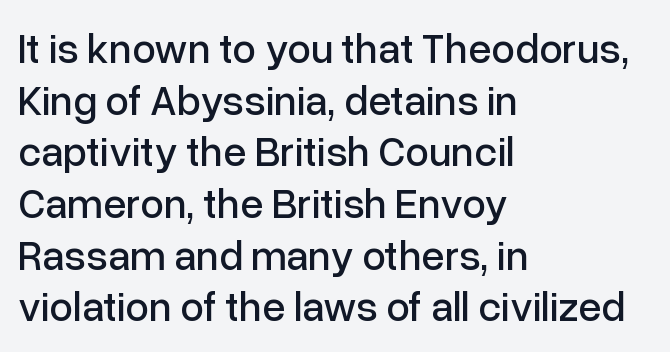
{"serif": "no", "italic": "no", "width": "normal", "stroke_contrast": "low", "x_height": "medium", "monospaced": "no", "underline": "no", "align": "left", "line_spacing_ratio": 1.23, "letter_spacing": "normal", "letter_spacing_em": 0.0, "glyph_px": 42}
